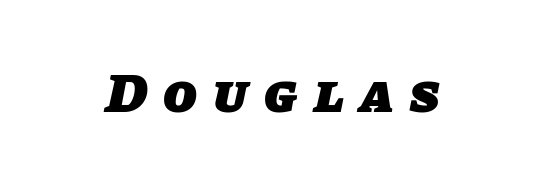
Just letters on the line, the space beneath them empty. Looks like regular typesetting: each glyph gets only the width it needs. Line starts and ends both wander, symmetrically. These lines have a slow, spaced-out rhythm from letter to letter. The characters look thick and weighty, a clear bold.
